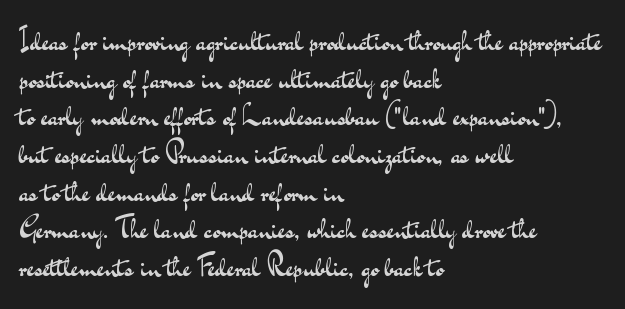
Q: Is the text bold? A: No.
Q: Is the text italic (slanted)? A: Yes.
Q: Is the typeface a serif or a sans-serif typeface? A: Sans-serif.
Q: Is the text underlined? A: No.
Q: How is the paragraph aligned? A: Left-aligned.
Q: Is the spacing between letters normal or unusually wide? A: Normal.
Q: Is the spacing between lines tight, normal or loose? A: Normal.
Q: Width (condensed, normal, or wide)? A: Wide.
Q: Stroke contrast? A: Medium.
Q: x-height? A: Small.
Q: Monospaced? A: No.
